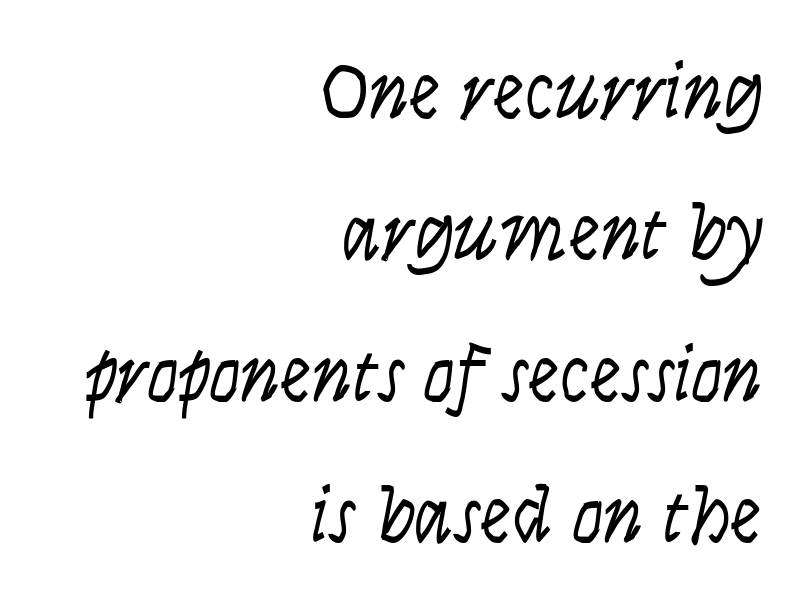
{"italic": "yes", "lean": "right", "slant_degrees": 9, "bold": "no", "weight": "light", "width": "condensed", "stroke_contrast": "low", "x_height": "large", "monospaced": "no", "underline": "no", "align": "right", "line_spacing_ratio": 1.79, "letter_spacing": "normal", "letter_spacing_em": 0.0, "glyph_px": 79}
